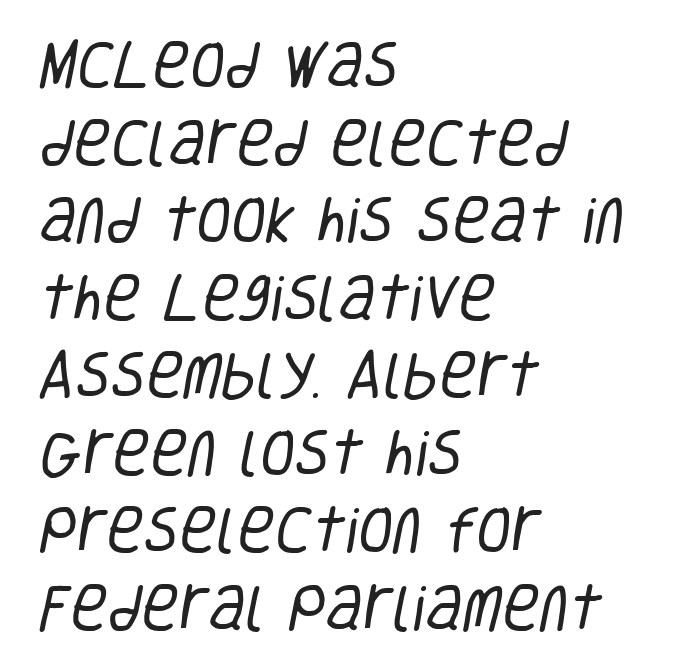
{"serif": "no", "bold": "no", "weight": "regular", "width": "condensed", "stroke_contrast": "low", "x_height": "large", "monospaced": "no", "underline": "no", "align": "left", "line_spacing": "normal", "line_spacing_ratio": 1.52, "letter_spacing": "normal", "letter_spacing_em": 0.0, "glyph_px": 51}
